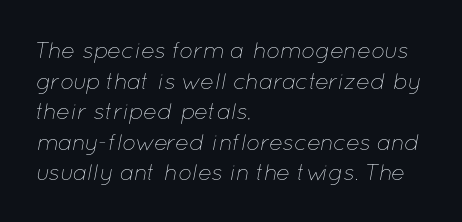
Q: Is the text bold? A: No.
Q: Is the text italic (slanted)? A: Yes, it leans right by about 12 degrees.
Q: Is the text underlined? A: No.
Q: How is the paragraph aligned? A: Left-aligned.
Q: Is the spacing between letters normal or unusually wide? A: Normal.
Q: Is the spacing between lines tight, normal or loose? A: Normal.
